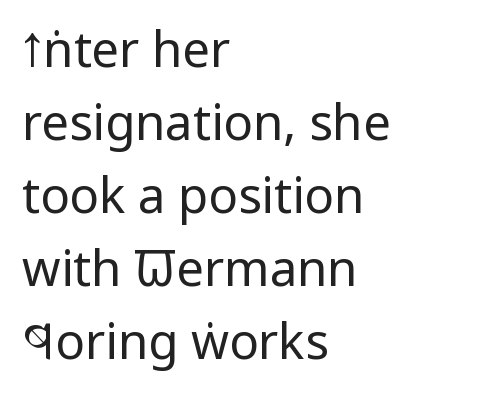
{"serif": "no", "italic": "no", "bold": "no", "weight": "regular", "width": "condensed", "stroke_contrast": "low", "x_height": "large", "monospaced": "no", "underline": "no", "align": "left", "line_spacing": "normal", "line_spacing_ratio": 1.49, "letter_spacing": "normal", "letter_spacing_em": 0.0, "glyph_px": 49}
